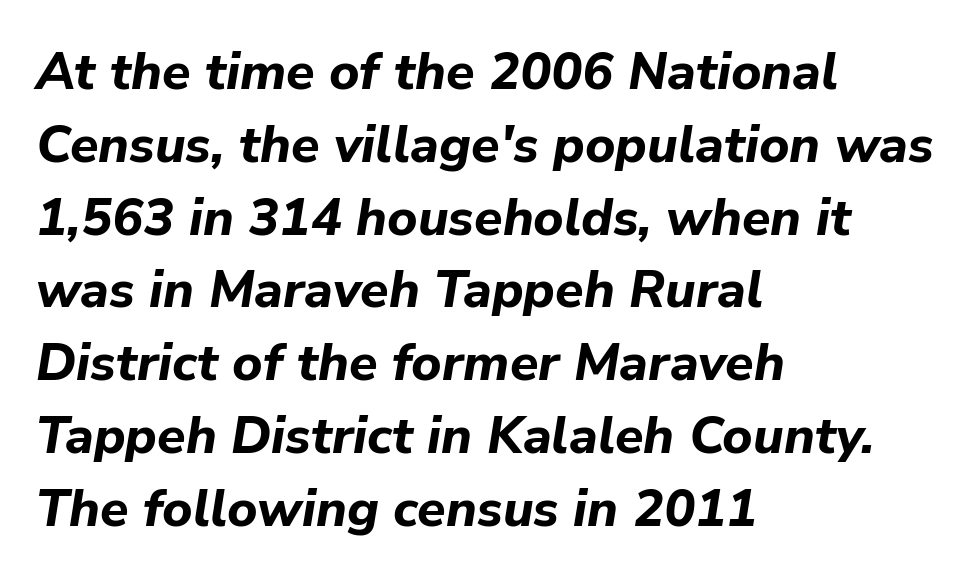
Q: Is the text bold? A: Yes.
Q: Is the text italic (slanted)? A: Yes, it leans right by about 9 degrees.
Q: Is the text underlined? A: No.
Q: How is the paragraph aligned? A: Left-aligned.
Q: Is the spacing between letters normal or unusually wide? A: Normal.
Q: Is the spacing between lines tight, normal or loose? A: Normal.
Q: Width (condensed, normal, or wide)? A: Normal.
Q: Stroke contrast? A: Low.
Q: x-height? A: Medium.
Q: Monospaced? A: No.
